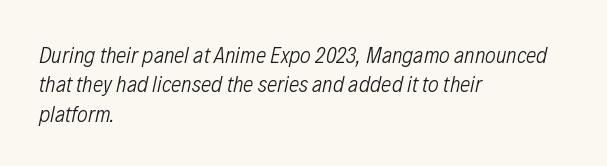
The image shows 23 px text type, italic (leaning right); set left-aligned, normal line spacing (1.28x), normal letter spacing, not underlined.
